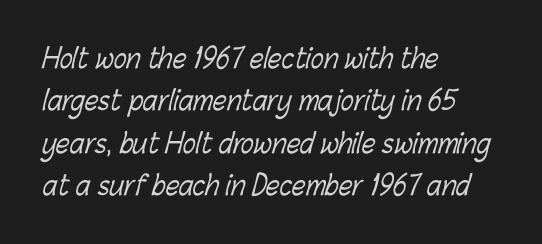
{"bold": "no", "underline": "no", "align": "left", "line_spacing": "normal", "line_spacing_ratio": 1.57, "letter_spacing": "normal", "letter_spacing_em": 0.0, "glyph_px": 27}
